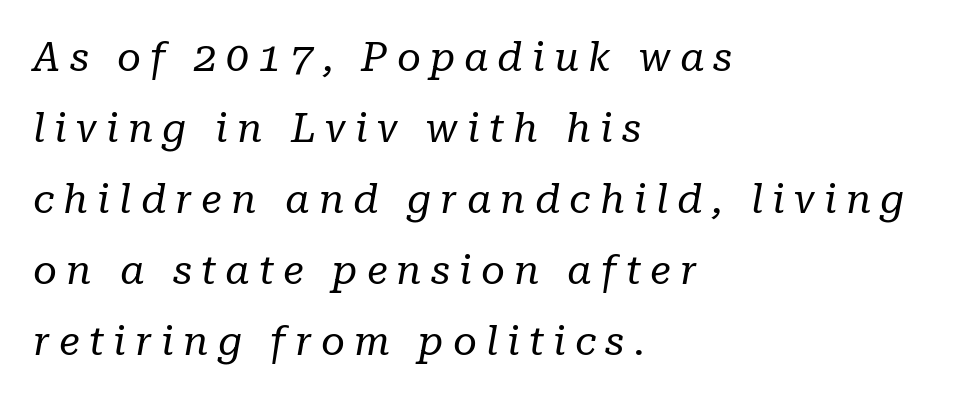
Q: Is the text bold? A: No.
Q: Is the text italic (slanted)? A: Yes, it leans right by about 10 degrees.
Q: Is the typeface a serif or a sans-serif typeface? A: Serif.
Q: Is the text underlined? A: No.
Q: How is the paragraph aligned? A: Left-aligned.
Q: Is the spacing between letters normal or unusually wide? A: Unusually wide.
Q: Width (condensed, normal, or wide)? A: Normal.
Q: Stroke contrast? A: Low.
Q: x-height? A: Medium.
Q: Monospaced? A: No.
